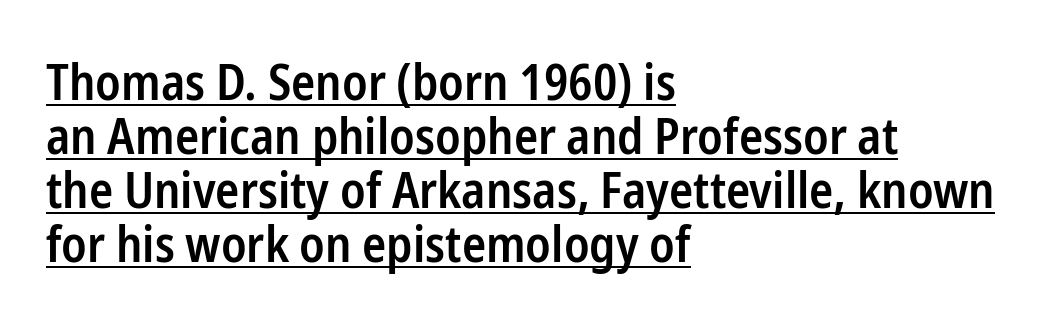
{"serif": "no", "italic": "no", "bold": "semi", "weight": "semibold", "width": "condensed", "stroke_contrast": "low", "x_height": "medium", "monospaced": "no", "underline": "yes", "align": "left", "line_spacing": "tight", "line_spacing_ratio": 1.08, "letter_spacing": "normal", "letter_spacing_em": 0.0, "glyph_px": 50}
